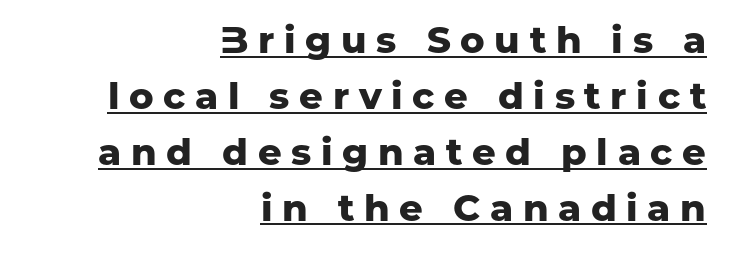
A continuous stroke trails under the words, as in a hyperlink. Casual observation: everything's shoved over to the right. A normal amount of white space separates one row of letters from the next. Observe the absence of serifs on each vertical stroke in this sample. You could not count columns in this text — the font is proportionally spaced.
